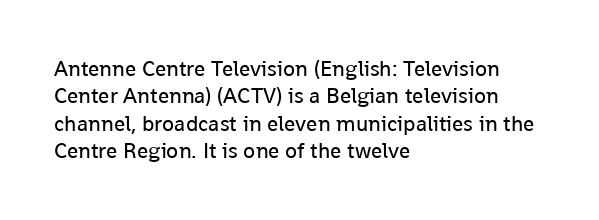
Q: Is the text bold? A: No.
Q: Is the text italic (slanted)? A: No, it is upright.
Q: Is the text underlined? A: No.
Q: How is the paragraph aligned? A: Left-aligned.
Q: Is the spacing between letters normal or unusually wide? A: Normal.
Q: Is the spacing between lines tight, normal or loose? A: Normal.
